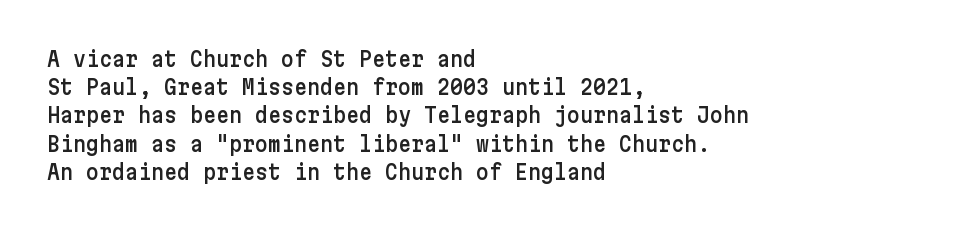
The image shows 20 px text type, upright; set left-aligned, normal line spacing (1.41x), normal letter spacing, not underlined.
